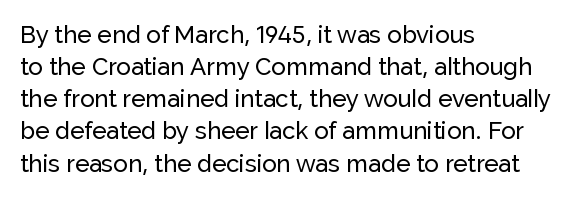
Q: Is the text italic (slanted)? A: No, it is upright.
Q: Is the text underlined? A: No.
Q: How is the paragraph aligned? A: Left-aligned.
Q: Is the spacing between letters normal or unusually wide? A: Normal.
Q: Is the spacing between lines tight, normal or loose? A: Normal.
